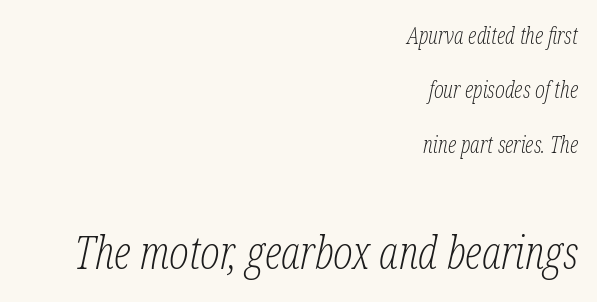
{"serif": "yes", "italic": "yes", "lean": "right", "slant_degrees": 12, "bold": "no", "weight": "light", "width": "condensed", "stroke_contrast": "low", "x_height": "medium", "monospaced": "no", "underline": "no", "align": "right", "line_spacing": "loose", "line_spacing_ratio": 2.36, "letter_spacing": "normal", "letter_spacing_em": 0.0, "larger_block": "second", "size_ratio": 2.0, "glyph_px": 46}
